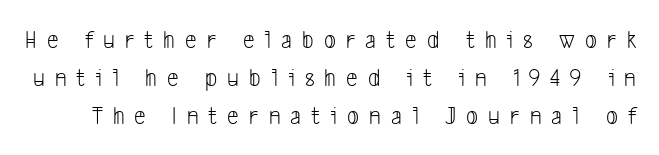
The image shows 26 px text type; set normal line spacing (1.46x), unusually wide letter spacing (+0.39 em), not underlined.
